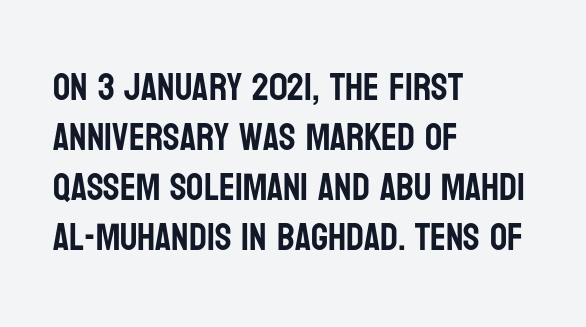
Q: Is the text italic (slanted)? A: No, it is upright.
Q: Is the typeface a serif or a sans-serif typeface? A: Sans-serif.
Q: Is the text underlined? A: No.
Q: How is the paragraph aligned? A: Left-aligned.
Q: Is the spacing between letters normal or unusually wide? A: Normal.
Q: Is the spacing between lines tight, normal or loose? A: Normal.
Q: Width (condensed, normal, or wide)? A: Condensed.
Q: Stroke contrast? A: Low.
Q: x-height? A: Large.
Q: Monospaced? A: No.
